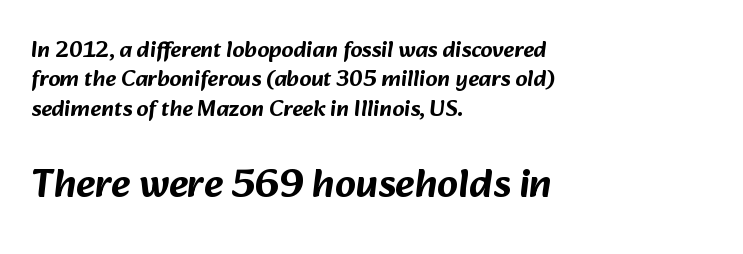
The image shows 41 px sans-serif type; set left-aligned, normal line spacing (1.28x), normal letter spacing, not underlined; the second (bottom) block is 1.78x larger; low stroke contrast and a medium x-height.
